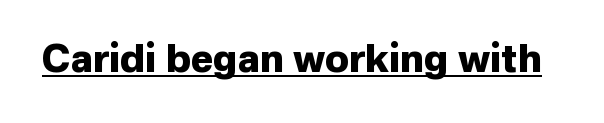
A typesetter would call this proportional, since set widths differ per character. Type style note: lacks serifs. The typography opts for an upright posture over an oblique one. Weight check: bold — yes, fully. What decoration does the sample have? An underline.
